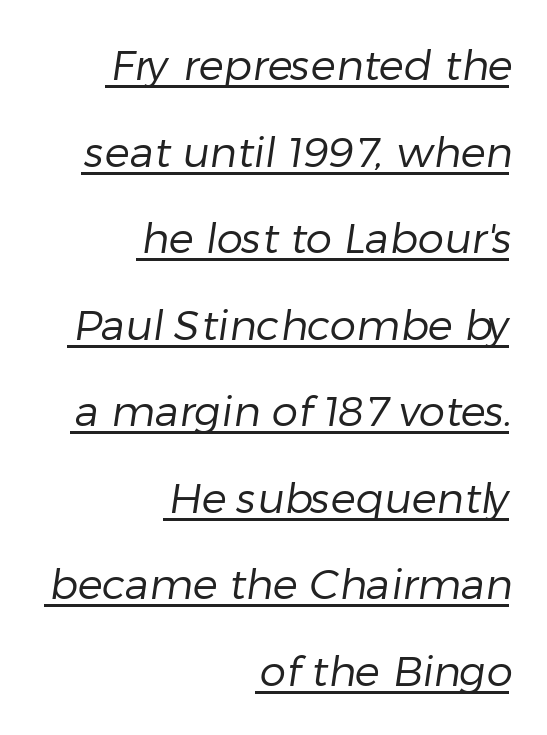
The image shows 42 px regular-weight sans-serif type; set right-aligned, loose line spacing (2.06x), normal letter spacing, underlined; low stroke contrast and a medium x-height.
